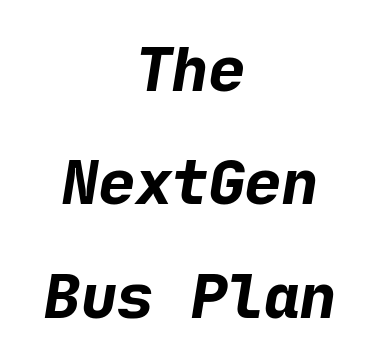
Is the block centered? Yes — each line is placed symmetrically about the middle. Set as a true bold cut, around the 700 mark. Are there feet on the stems? There aren't — it's a sans. The space beneath each line is pristine and unruled. Short note: letters normally spaced.
